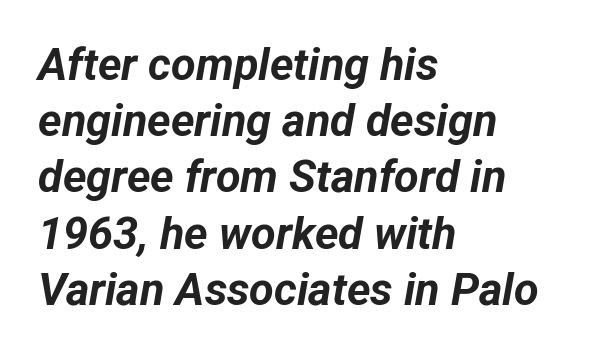
The image shows 45 px bold type, italic (leaning right); set left-aligned, normal line spacing (1.25x), normal letter spacing, not underlined; low stroke contrast and a medium x-height.
